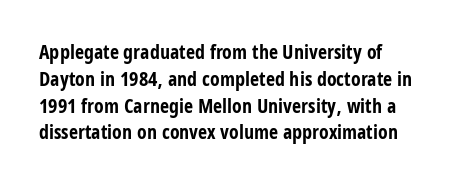
Q: Is the text bold? A: Yes.
Q: Is the text italic (slanted)? A: No, it is upright.
Q: Is the text underlined? A: No.
Q: How is the paragraph aligned? A: Left-aligned.
Q: Is the spacing between letters normal or unusually wide? A: Normal.
Q: Is the spacing between lines tight, normal or loose? A: Normal.
